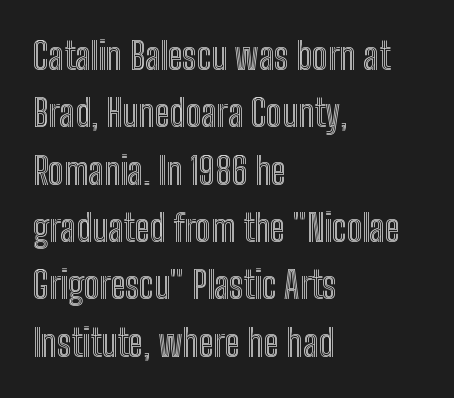
Q: Is the text italic (slanted)? A: No, it is upright.
Q: Is the text underlined? A: No.
Q: How is the paragraph aligned? A: Left-aligned.
Q: Is the spacing between letters normal or unusually wide? A: Normal.
Q: Is the spacing between lines tight, normal or loose? A: Normal.
Q: Width (condensed, normal, or wide)? A: Condensed.
Q: x-height? A: Medium.
Q: Monospaced? A: No.
